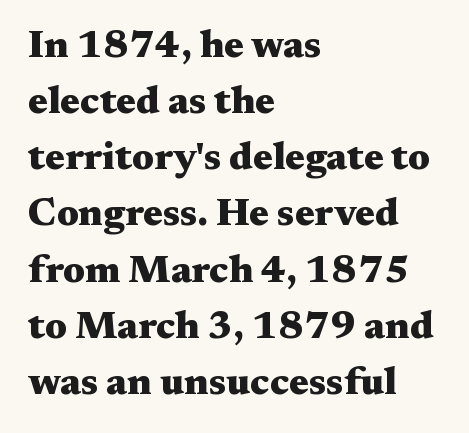
Q: Is the text bold? A: Yes.
Q: Is the text italic (slanted)? A: No, it is upright.
Q: Is the typeface a serif or a sans-serif typeface? A: Serif.
Q: Is the text underlined? A: No.
Q: How is the paragraph aligned? A: Left-aligned.
Q: Is the spacing between letters normal or unusually wide? A: Normal.
Q: Is the spacing between lines tight, normal or loose? A: Normal.
Q: Width (condensed, normal, or wide)? A: Wide.
Q: Stroke contrast? A: Medium.
Q: x-height? A: Medium.
Q: Monospaced? A: No.
